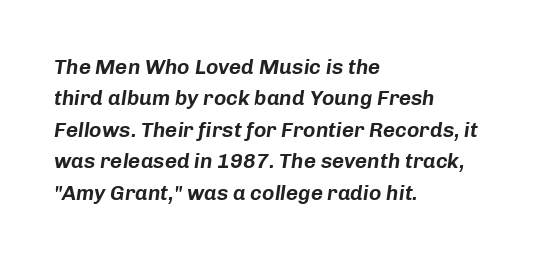
The image shows 21 px text type, italic (leaning right); set left-aligned, normal line spacing (1.5x), normal letter spacing, not underlined.
